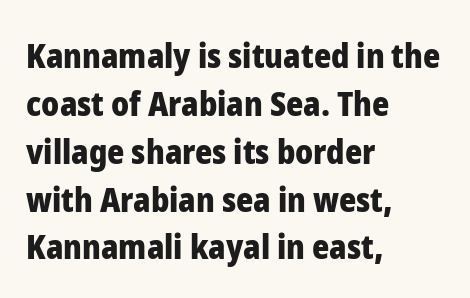
The image shows 33 px heavy sans-serif type, upright; set left-aligned, normal line spacing (1.45x), normal letter spacing, not underlined; low stroke contrast and a medium x-height.
